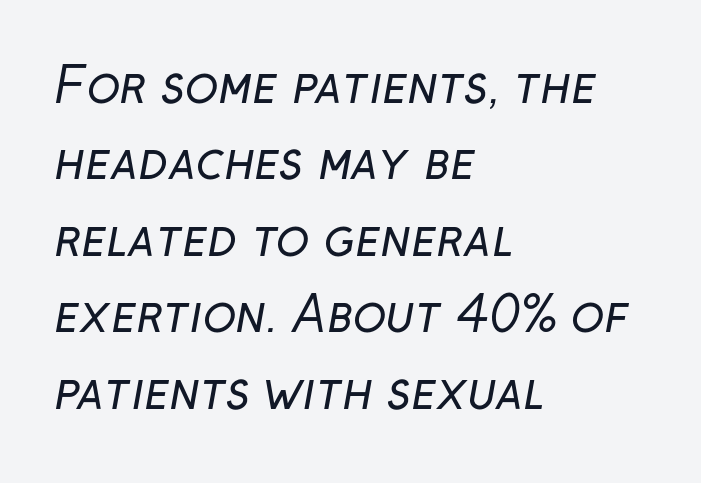
The image shows 49 px regular-weight sans-serif type; set left-aligned, normal line spacing (1.56x), normal letter spacing, not underlined; low stroke contrast and a medium x-height.
